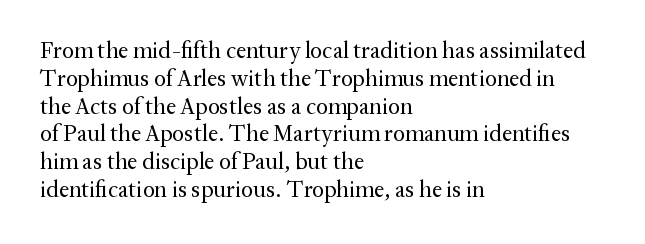
Q: Is the text bold? A: No.
Q: Is the text italic (slanted)? A: No, it is upright.
Q: Is the text underlined? A: No.
Q: How is the paragraph aligned? A: Left-aligned.
Q: Is the spacing between letters normal or unusually wide? A: Normal.
